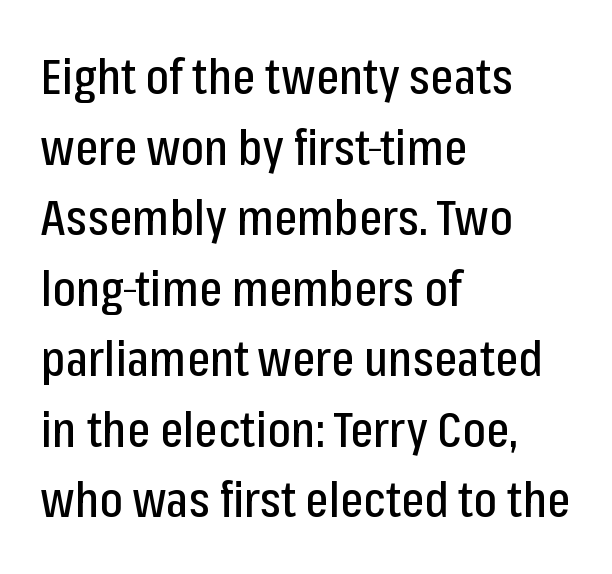
The image shows 49 px condensed sans-serif type, upright; set left-aligned, normal line spacing (1.44x), normal letter spacing, not underlined; low stroke contrast and a medium x-height.
